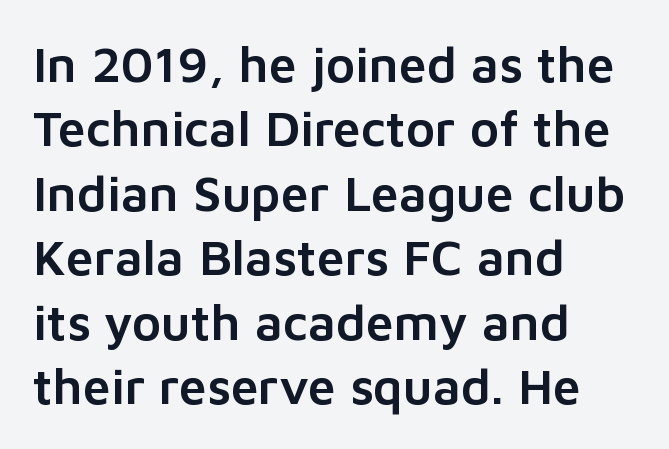
Q: Is the text italic (slanted)? A: No, it is upright.
Q: Is the typeface a serif or a sans-serif typeface? A: Sans-serif.
Q: Is the text underlined? A: No.
Q: How is the paragraph aligned? A: Left-aligned.
Q: Is the spacing between letters normal or unusually wide? A: Normal.
Q: Is the spacing between lines tight, normal or loose? A: Normal.
Q: Width (condensed, normal, or wide)? A: Normal.
Q: Stroke contrast? A: Low.
Q: x-height? A: Medium.
Q: Monospaced? A: No.
